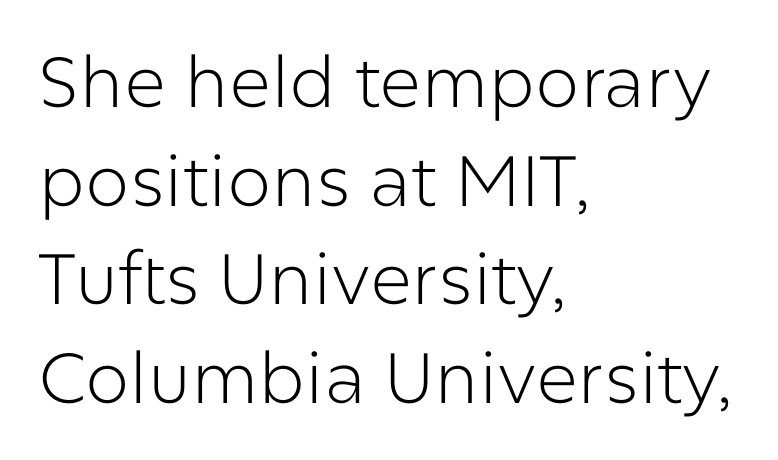
Q: Is the text bold? A: No.
Q: Is the text italic (slanted)? A: No, it is upright.
Q: Is the typeface a serif or a sans-serif typeface? A: Sans-serif.
Q: Is the text underlined? A: No.
Q: How is the paragraph aligned? A: Left-aligned.
Q: Is the spacing between letters normal or unusually wide? A: Normal.
Q: Is the spacing between lines tight, normal or loose? A: Normal.
Q: Width (condensed, normal, or wide)? A: Normal.
Q: Stroke contrast? A: Low.
Q: x-height? A: Medium.
Q: Monospaced? A: No.
